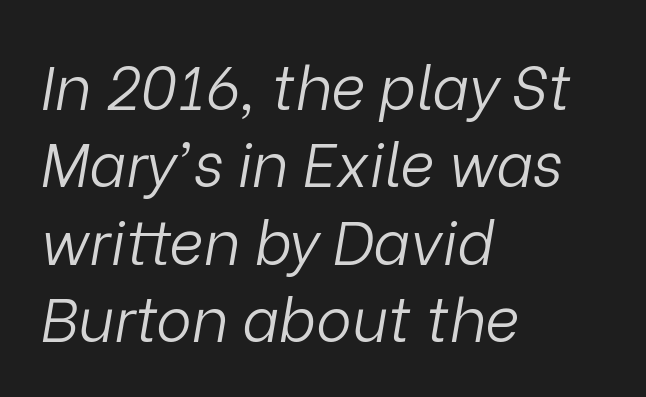
The image shows 60 px light type, italic (leaning right); set left-aligned, normal line spacing (1.29x), normal letter spacing, not underlined; low stroke contrast and a medium x-height.
